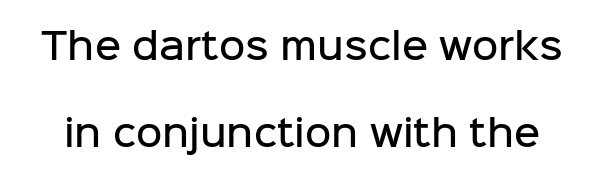
Q: Is the text bold? A: Semi-bold.
Q: Is the text italic (slanted)? A: No, it is upright.
Q: Is the typeface a serif or a sans-serif typeface? A: Sans-serif.
Q: Is the text underlined? A: No.
Q: Is the spacing between letters normal or unusually wide? A: Normal.
Q: Is the spacing between lines tight, normal or loose? A: Loose.
Q: Width (condensed, normal, or wide)? A: Normal.
Q: Stroke contrast? A: Low.
Q: x-height? A: Medium.
Q: Monospaced? A: No.
